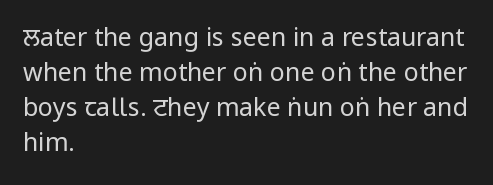
The image shows 25 px text type, upright; set left-aligned, normal line spacing (1.4x), normal letter spacing, not underlined.
